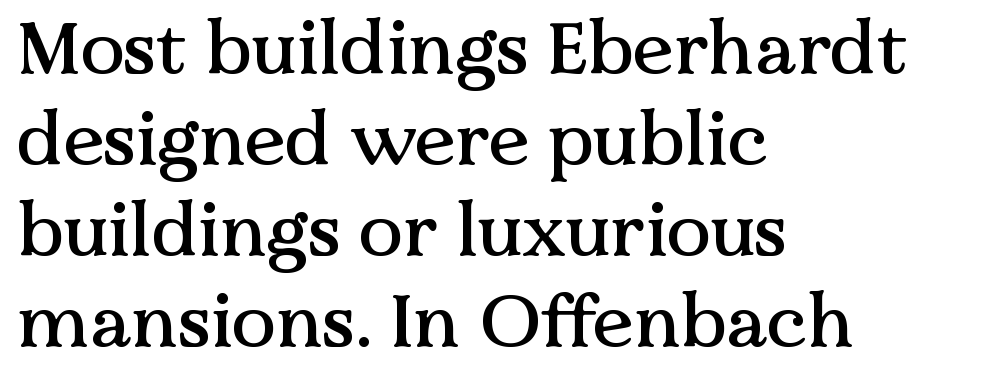
The space beneath each line is pristine and unruled. These lines are composed in type with serifs. Italic? Not at all — the glyphs are vertical. Nobody touched the tracking dial on this one.
